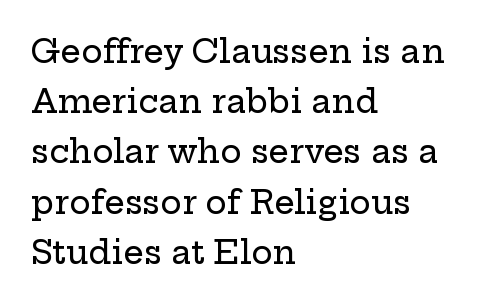
Nobody drew a line under any word here. These lines are rendered in a variable-pitch font. These lines are composed in type with serifs. Quick note: not italic, upright.
